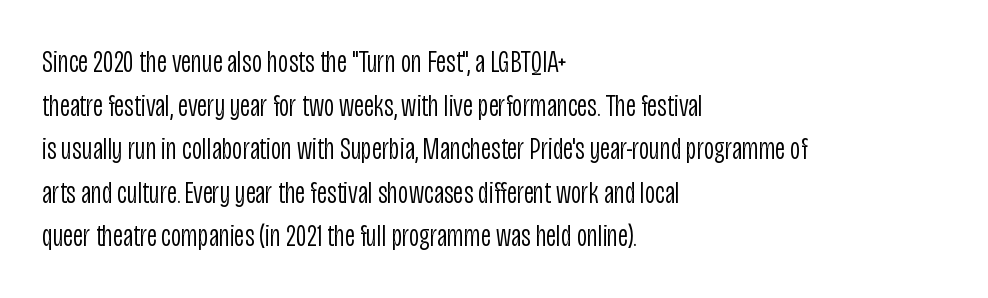
Leftover space on each line is placed entirely after the last word. The font family rendered here belongs to the sans-serif group. Varying glyph widths throughout — classic text-font behaviour. This reads as an unemphasized weight, regular at the heaviest.
